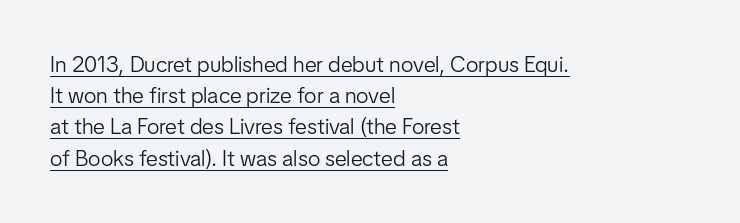
Q: Is the text bold? A: No.
Q: Is the text italic (slanted)? A: No, it is upright.
Q: Is the text underlined? A: Yes.
Q: How is the paragraph aligned? A: Left-aligned.
Q: Is the spacing between letters normal or unusually wide? A: Normal.
Q: Is the spacing between lines tight, normal or loose? A: Normal.
